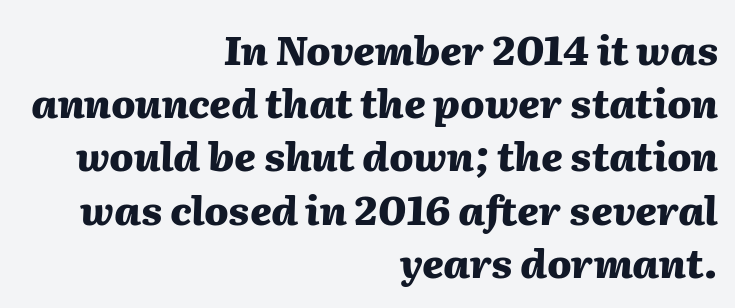
You could call the tracking neutral — neither tight nor loose. You can tell it's italic because the verticals aren't actually vertical. The foot of each line stays bare and open. Notice how descenders clear the ascenders below comfortably — that's standard leading. Weight check: bold — yes, fully.
